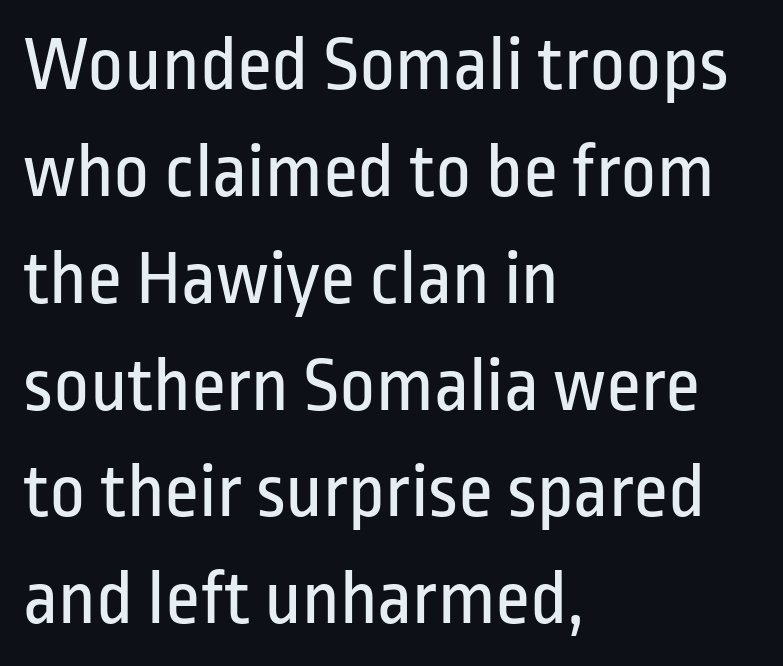
Do the characters align in a grid? No, the font is proportional. Normally led — the rows are evenly, conventionally spaced. Posture: straight, roman, zero tilt. Is the type heavy? It reads as light-to-regular instead. A typesetter would label this face a sans. The gap between lines stays unmarked.
